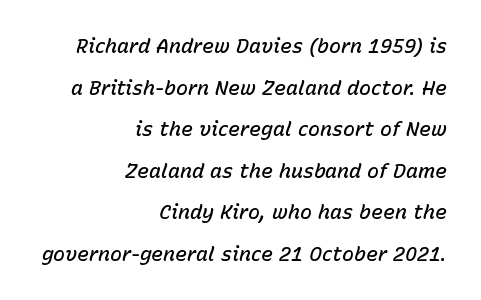
Q: Is the text bold? A: Semi-bold.
Q: Is the text italic (slanted)? A: Yes, it leans right by about 15 degrees.
Q: Is the text underlined? A: No.
Q: How is the paragraph aligned? A: Right-aligned.
Q: Is the spacing between letters normal or unusually wide? A: Normal.
Q: Is the spacing between lines tight, normal or loose? A: Loose.
